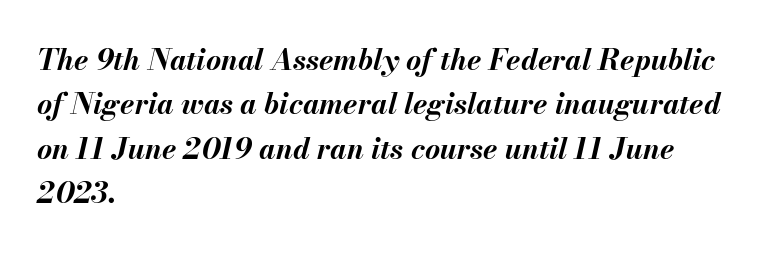
Q: Is the text bold? A: Yes.
Q: Is the text italic (slanted)? A: Yes, it leans right by about 13 degrees.
Q: Is the text underlined? A: No.
Q: How is the paragraph aligned? A: Left-aligned.
Q: Is the spacing between letters normal or unusually wide? A: Normal.
Q: Is the spacing between lines tight, normal or loose? A: Normal.
Q: Width (condensed, normal, or wide)? A: Normal.
Q: Stroke contrast? A: Medium.
Q: x-height? A: Small.
Q: Monospaced? A: No.
